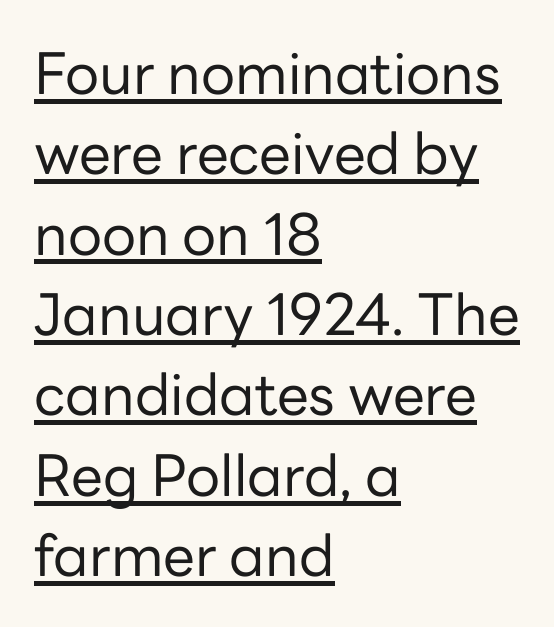
The image shows 57 px regular-weight sans-serif type, upright; set left-aligned, normal line spacing (1.41x), normal letter spacing, underlined; low stroke contrast and a medium x-height.
